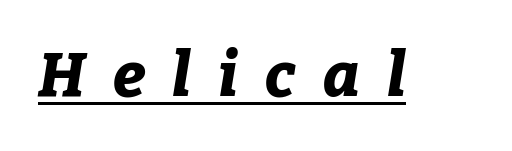
{"italic": "yes", "lean": "right", "slant_degrees": 9, "bold": "yes", "weight": "bold", "width": "normal", "stroke_contrast": "low", "x_height": "medium", "monospaced": "no", "underline": "yes", "letter_spacing": "wide", "letter_spacing_em": 0.44, "glyph_px": 62}
